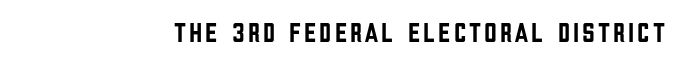
{"serif": "no", "italic": "no", "width": "condensed", "stroke_contrast": "low", "x_height": "large", "monospaced": "no", "underline": "no", "glyph_px": 28}
